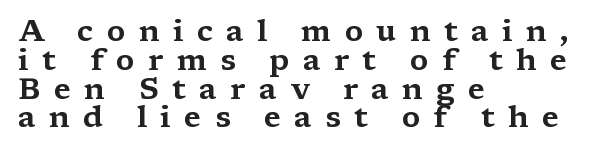
These lines stack with their left ends in a neat column. When letters stand straight like this, we call the style roman or upright. Do the characters align in a grid? No, the font is proportional. The passage shown has open, widely tracked lettering throughout. Very little white space separates one row of letters from the next.
